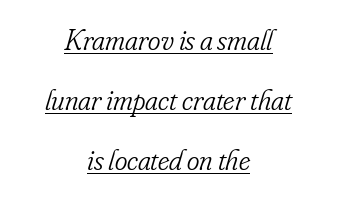
{"serif": "yes", "italic": "yes", "lean": "right", "slant_degrees": 16, "bold": "no", "weight": "light", "width": "condensed", "stroke_contrast": "low", "x_height": "small", "monospaced": "no", "underline": "yes", "align": "center", "line_spacing": "loose", "line_spacing_ratio": 2.0, "letter_spacing": "normal", "letter_spacing_em": 0.0, "glyph_px": 30}
